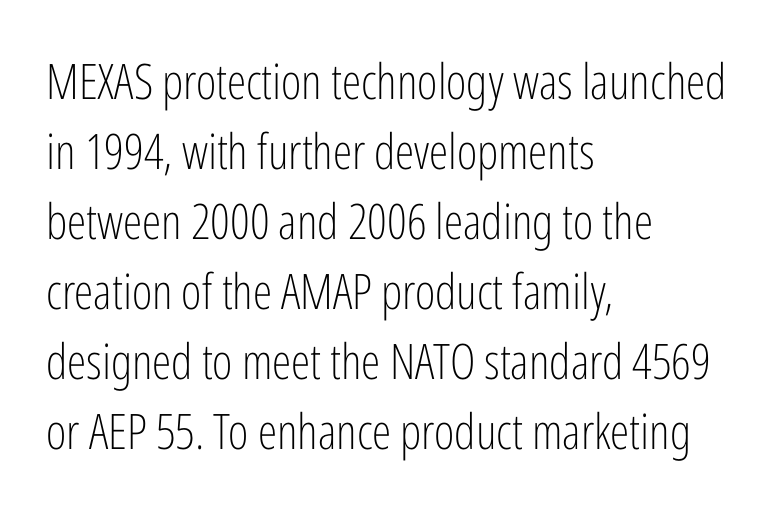
Q: Is the text bold? A: No.
Q: Is the text italic (slanted)? A: No, it is upright.
Q: Is the typeface a serif or a sans-serif typeface? A: Sans-serif.
Q: Is the text underlined? A: No.
Q: How is the paragraph aligned? A: Left-aligned.
Q: Is the spacing between letters normal or unusually wide? A: Normal.
Q: Is the spacing between lines tight, normal or loose? A: Normal.
Q: Width (condensed, normal, or wide)? A: Condensed.
Q: Stroke contrast? A: Low.
Q: x-height? A: Medium.
Q: Monospaced? A: No.
